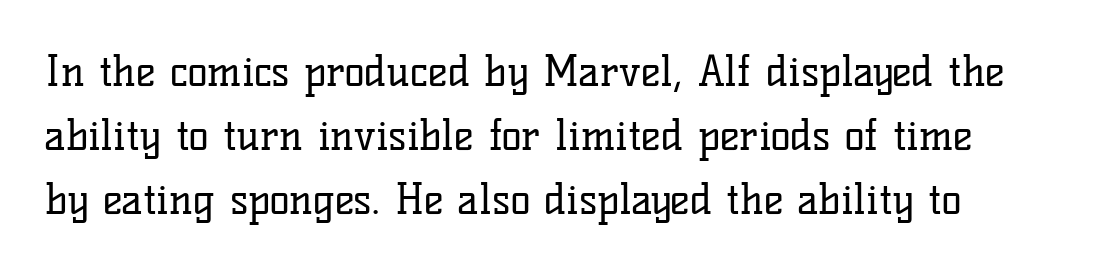
{"serif": "yes", "italic": "no", "bold": "no", "weight": "regular", "width": "normal", "stroke_contrast": "low", "x_height": "medium", "monospaced": "no", "underline": "no", "line_spacing": "normal", "line_spacing_ratio": 1.52, "letter_spacing": "normal", "letter_spacing_em": 0.0, "glyph_px": 42}
